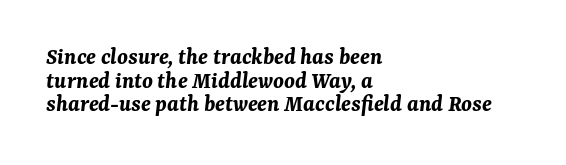
{"italic": "yes", "lean": "right", "slant_degrees": 7, "bold": "yes", "underline": "no", "align": "left", "line_spacing": "tight", "line_spacing_ratio": 0.98, "letter_spacing": "normal", "letter_spacing_em": 0.0, "glyph_px": 24}
